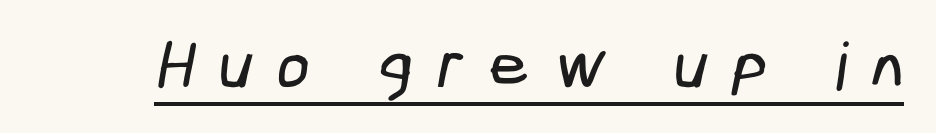
Q: Is the typeface a serif or a sans-serif typeface? A: Sans-serif.
Q: Is the text underlined? A: Yes.
Q: Is the spacing between letters normal or unusually wide? A: Unusually wide.
Q: Width (condensed, normal, or wide)? A: Condensed.
Q: Stroke contrast? A: Low.
Q: x-height? A: Medium.
